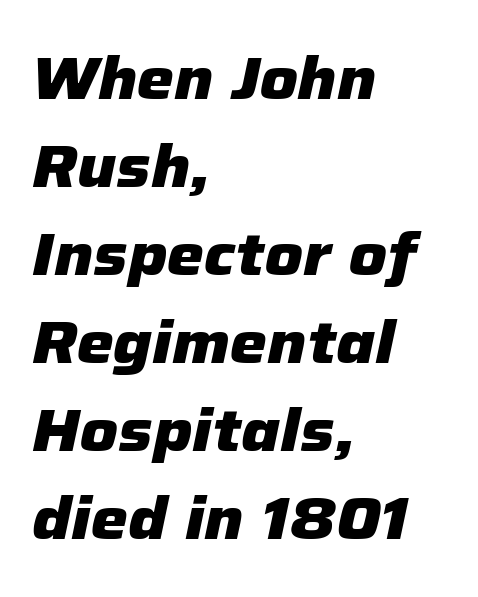
Q: Is the text bold? A: Yes.
Q: Is the text italic (slanted)? A: Yes, it leans right by about 12 degrees.
Q: Is the text underlined? A: No.
Q: How is the paragraph aligned? A: Left-aligned.
Q: Is the spacing between letters normal or unusually wide? A: Normal.
Q: Is the spacing between lines tight, normal or loose? A: Normal.
Q: Width (condensed, normal, or wide)? A: Normal.
Q: Stroke contrast? A: Low.
Q: x-height? A: Medium.
Q: Monospaced? A: No.
